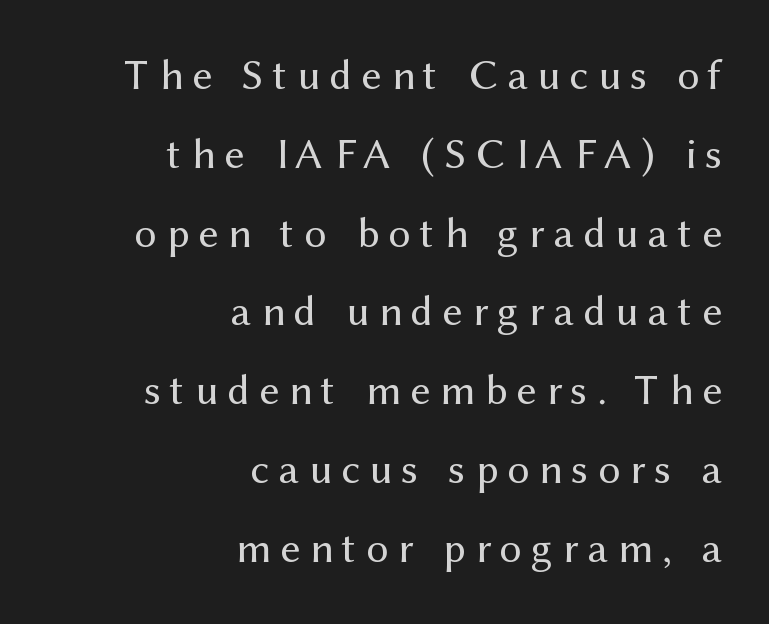
Check where the strokes stop: nothing finishes them off — pure sans. Right-aligned paragraph, ragged on the left. Underline: absent. Tracking here is generous; glyphs stand well apart from one another.
